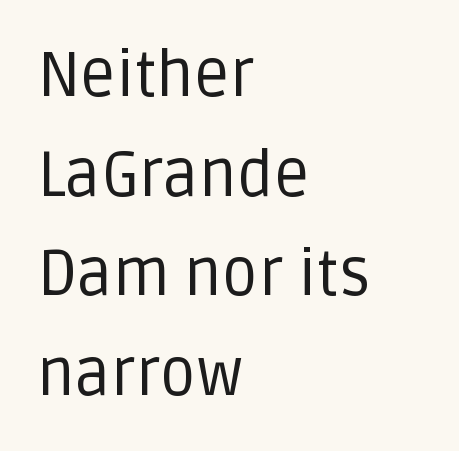
Q: Is the text bold? A: No.
Q: Is the text italic (slanted)? A: No, it is upright.
Q: Is the typeface a serif or a sans-serif typeface? A: Sans-serif.
Q: Is the text underlined? A: No.
Q: How is the paragraph aligned? A: Left-aligned.
Q: Is the spacing between letters normal or unusually wide? A: Normal.
Q: Is the spacing between lines tight, normal or loose? A: Normal.
Q: Width (condensed, normal, or wide)? A: Normal.
Q: Stroke contrast? A: Low.
Q: x-height? A: Large.
Q: Monospaced? A: No.
